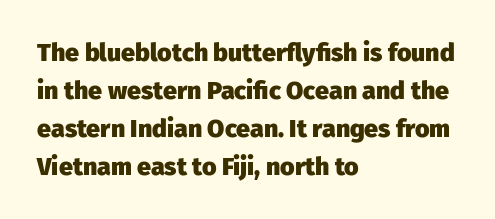
Q: Is the text bold? A: Yes.
Q: Is the text italic (slanted)? A: No, it is upright.
Q: Is the text underlined? A: No.
Q: How is the paragraph aligned? A: Left-aligned.
Q: Is the spacing between letters normal or unusually wide? A: Normal.
Q: Is the spacing between lines tight, normal or loose? A: Normal.
